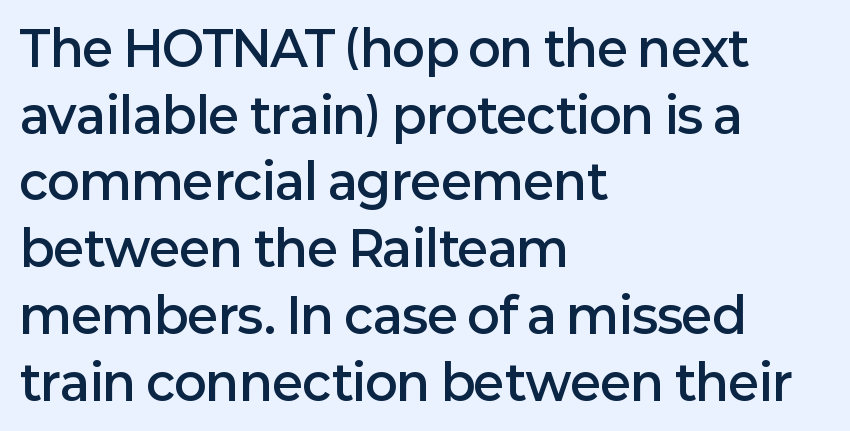
The image shows 48 px semibold sans-serif type, upright; set left-aligned, normal line spacing (1.39x), normal letter spacing, not underlined; low stroke contrast and a medium x-height.
